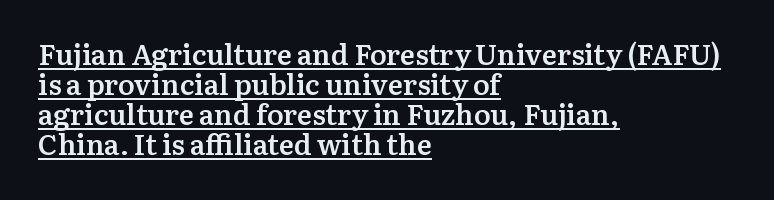
The image shows 28 px semibold serif type, upright; set left-aligned, tight line spacing (1.07x), normal letter spacing, underlined; medium stroke contrast and a medium x-height.
